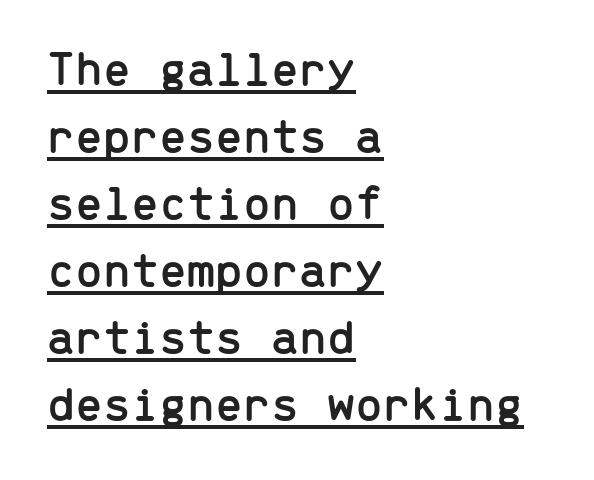
The image shows 50 px sans-serif type, upright, monospaced; set left-aligned, normal line spacing (1.34x), normal letter spacing, underlined; low stroke contrast and a medium x-height.
